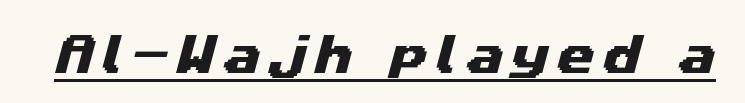
{"serif": "no", "width": "wide", "stroke_contrast": "medium", "x_height": "medium", "monospaced": "no", "underline": "yes", "glyph_px": 43}
